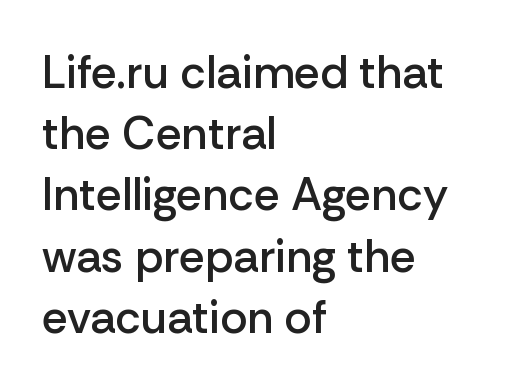
{"serif": "no", "italic": "no", "bold": "semi", "weight": "semibold", "width": "normal", "stroke_contrast": "low", "x_height": "medium", "monospaced": "no", "underline": "no", "align": "left", "line_spacing": "normal", "line_spacing_ratio": 1.33, "letter_spacing": "normal", "letter_spacing_em": 0.0, "glyph_px": 46}
